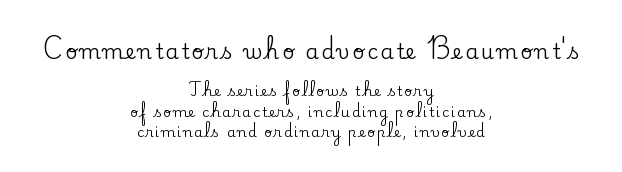
No word sits above an underline. Between these two stacked blocks, the higher one wins on size. Does the lettering tilt? It doesn't — this is upright. Horizontally, the lines are justified to the midpoint only. The rendering uses a moderate line-height, typical for paragraphs.
